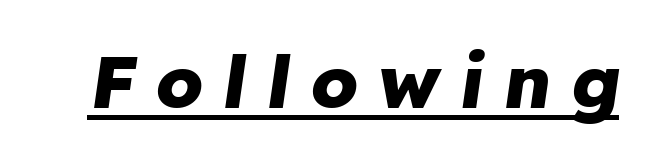
The image shows 73 px heavy type, italic (leaning right); set unusually wide letter spacing (+0.27 em), underlined; low stroke contrast and a medium x-height.
